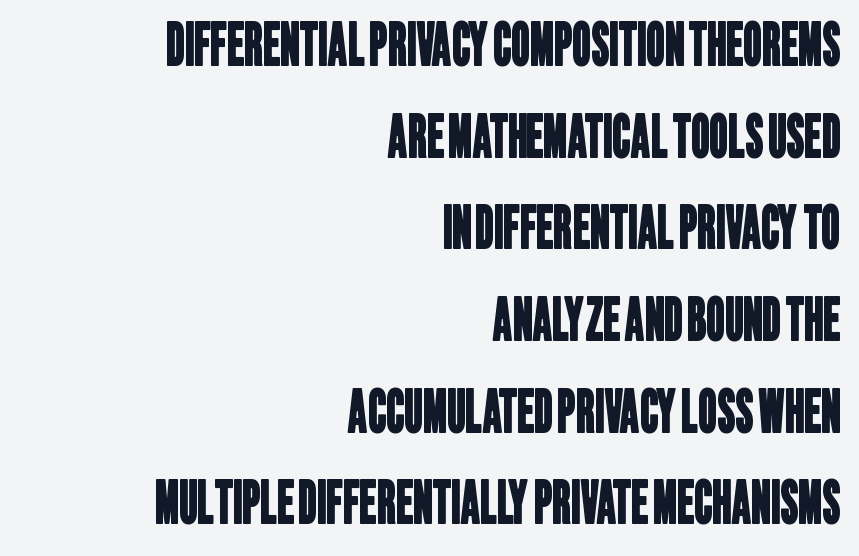
Q: Is the typeface a serif or a sans-serif typeface? A: Sans-serif.
Q: Is the text underlined? A: No.
Q: How is the paragraph aligned? A: Right-aligned.
Q: Is the spacing between letters normal or unusually wide? A: Normal.
Q: Is the spacing between lines tight, normal or loose? A: Normal.
Q: Width (condensed, normal, or wide)? A: Condensed.
Q: Stroke contrast? A: Low.
Q: x-height? A: Large.
Q: Monospaced? A: No.
